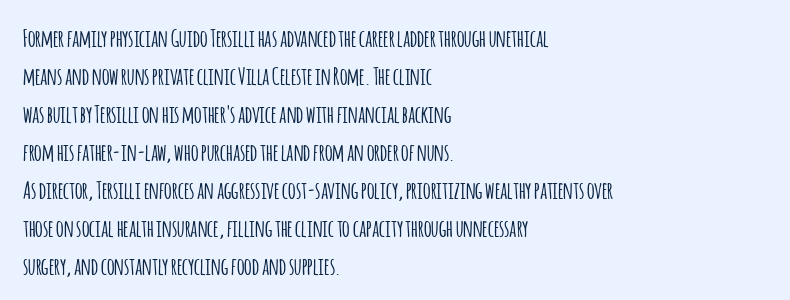
{"italic": "no", "underline": "no", "align": "left", "line_spacing": "normal", "line_spacing_ratio": 1.58, "letter_spacing": "normal", "letter_spacing_em": 0.0, "glyph_px": 24}
